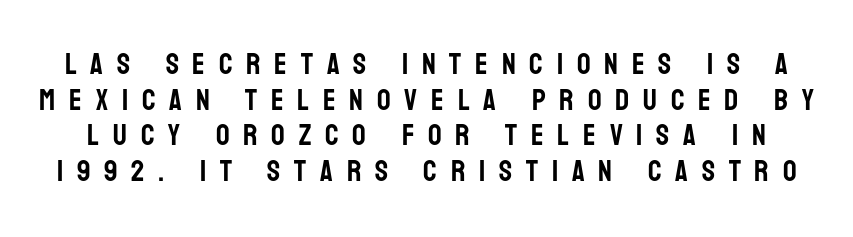
No word sits above an underline. Substantial extra tracking has been applied to these lines. The face used here is a sans, in the tradition of grotesques and geometrics. Note the varied advance widths — an 'i' is clearly narrower than an 'm'. Posture: straight, roman, zero tilt.
